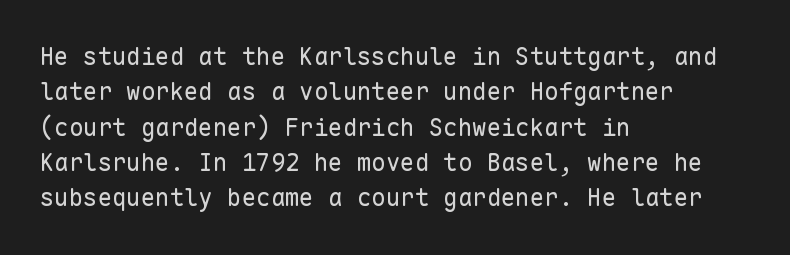
Tracking value appears to be zero — textbook default spacing. Posture: straight, roman, zero tilt. Leftover space on each line is placed entirely after the last word. This is not heavy type; no bold has been used.
